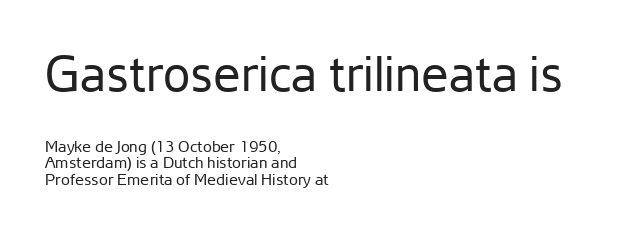
The image shows 49 px regular-weight sans-serif type, upright; set left-aligned, tight line spacing (1.05x), normal letter spacing, not underlined; the first (top) block is 3.06x larger; low stroke contrast and a medium x-height.
